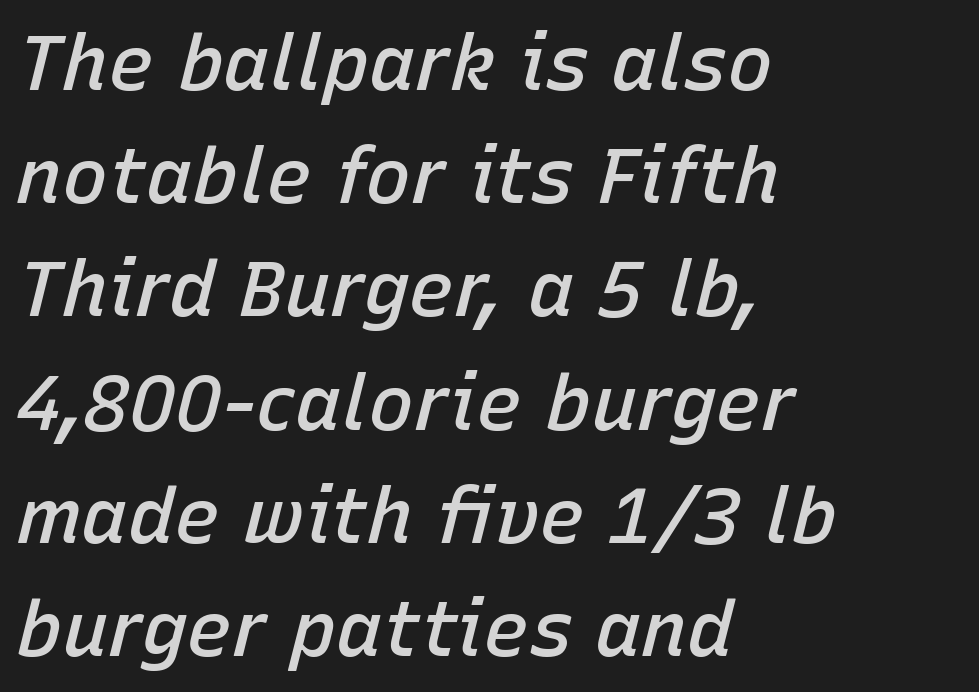
{"italic": "yes", "lean": "right", "slant_degrees": 15, "bold": "semi", "weight": "semibold", "width": "normal", "stroke_contrast": "low", "x_height": "medium", "monospaced": "no", "underline": "no", "align": "left", "line_spacing": "normal", "line_spacing_ratio": 1.47, "letter_spacing": "normal", "letter_spacing_em": 0.0, "glyph_px": 77}
